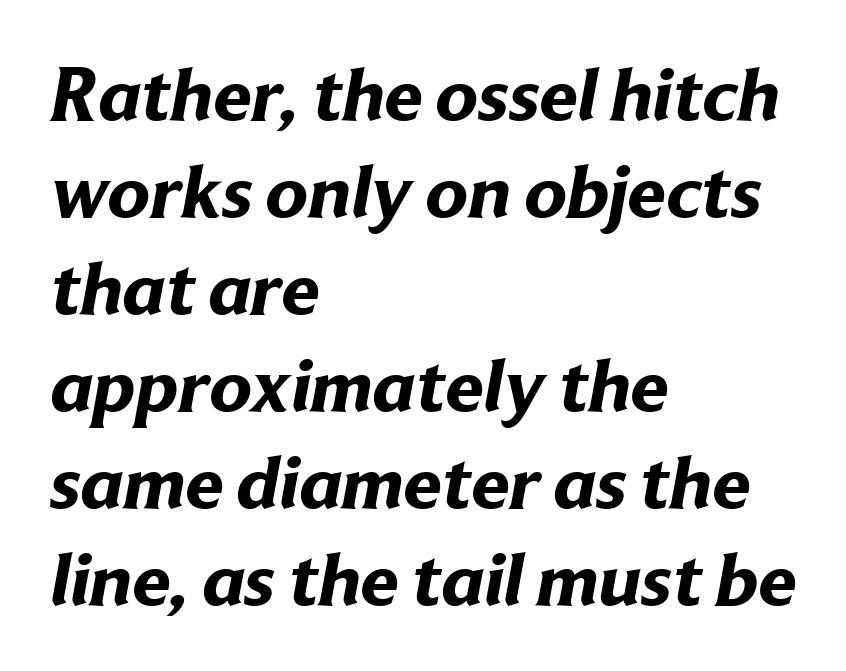
The image shows 77 px bold sans-serif type; set left-aligned, normal line spacing (1.26x), normal letter spacing, not underlined; low stroke contrast and a medium x-height.
